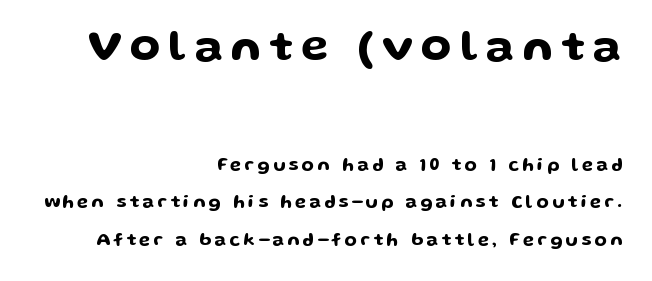
Q: Is the text italic (slanted)? A: No, it is upright.
Q: Is the typeface a serif or a sans-serif typeface? A: Sans-serif.
Q: Is the text underlined? A: No.
Q: How is the paragraph aligned? A: Right-aligned.
Q: Is the spacing between lines tight, normal or loose? A: Loose.
Q: Which block of text is set in a larger size, the first (top) or the second (bottom)? A: The first (top) one.
Q: Width (condensed, normal, or wide)? A: Wide.
Q: Stroke contrast? A: Low.
Q: x-height? A: Medium.
Q: Monospaced? A: No.
